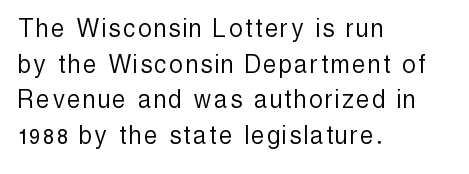
Q: Is the text bold? A: No.
Q: Is the text italic (slanted)? A: No, it is upright.
Q: Is the typeface a serif or a sans-serif typeface? A: Sans-serif.
Q: Is the text underlined? A: No.
Q: How is the paragraph aligned? A: Left-aligned.
Q: Width (condensed, normal, or wide)? A: Condensed.
Q: x-height? A: Medium.
Q: Monospaced? A: No.
